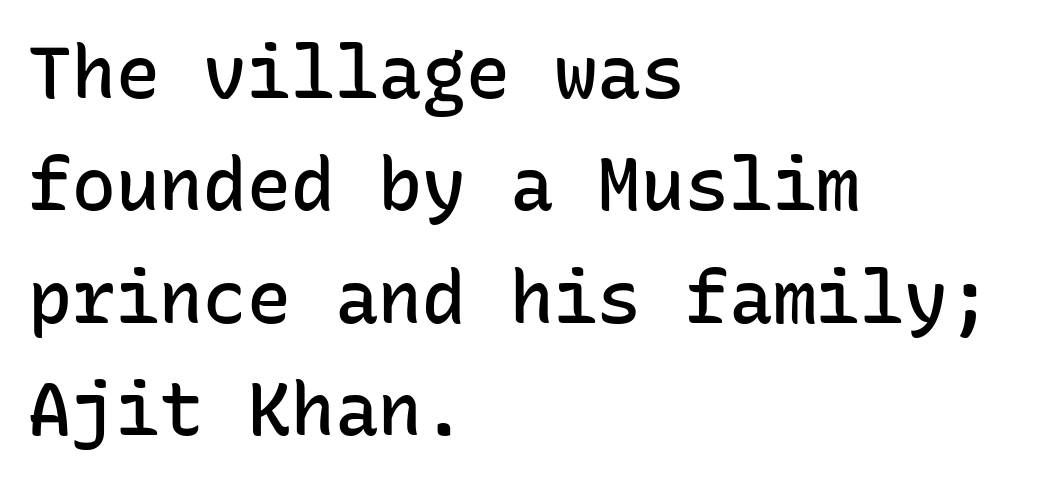
Q: Is the text bold? A: Semi-bold.
Q: Is the text italic (slanted)? A: No, it is upright.
Q: Is the typeface a serif or a sans-serif typeface? A: Sans-serif.
Q: Is the text underlined? A: No.
Q: How is the paragraph aligned? A: Left-aligned.
Q: Is the spacing between letters normal or unusually wide? A: Normal.
Q: Is the spacing between lines tight, normal or loose? A: Normal.
Q: Width (condensed, normal, or wide)? A: Normal.
Q: Stroke contrast? A: Low.
Q: x-height? A: Medium.
Q: Monospaced? A: Yes.
